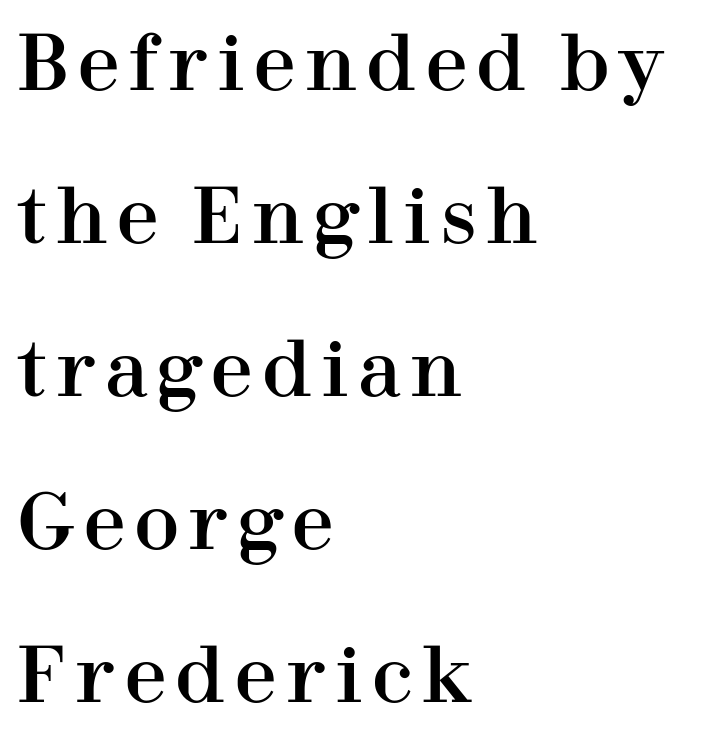
Q: Is the text italic (slanted)? A: No, it is upright.
Q: Is the typeface a serif or a sans-serif typeface? A: Serif.
Q: Is the text underlined? A: No.
Q: How is the paragraph aligned? A: Left-aligned.
Q: Is the spacing between lines tight, normal or loose? A: Loose.
Q: Width (condensed, normal, or wide)? A: Normal.
Q: Stroke contrast? A: High.
Q: x-height? A: Medium.
Q: Monospaced? A: No.
